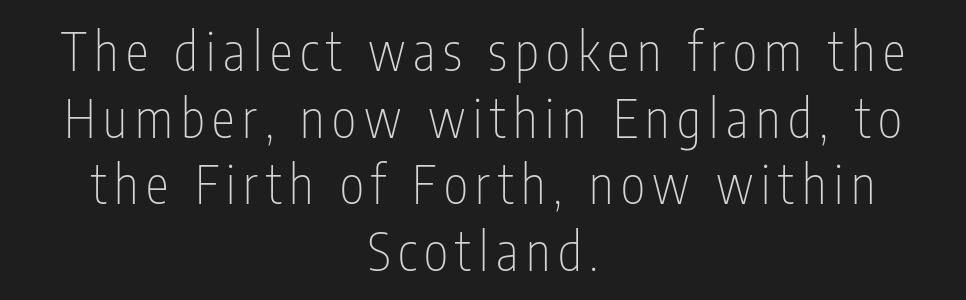
{"serif": "no", "italic": "no", "bold": "no", "weight": "thin", "width": "condensed", "stroke_contrast": "low", "x_height": "medium", "monospaced": "no", "underline": "no", "align": "center", "line_spacing": "normal", "line_spacing_ratio": 1.28, "glyph_px": 52}
